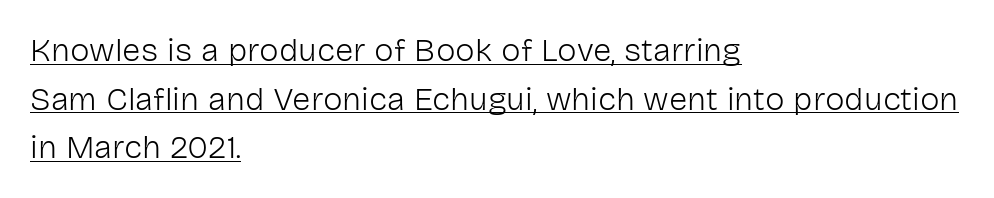
Q: Is the text bold? A: No.
Q: Is the text italic (slanted)? A: No, it is upright.
Q: Is the typeface a serif or a sans-serif typeface? A: Sans-serif.
Q: Is the text underlined? A: Yes.
Q: How is the paragraph aligned? A: Left-aligned.
Q: Is the spacing between letters normal or unusually wide? A: Normal.
Q: Is the spacing between lines tight, normal or loose? A: Normal.
Q: Width (condensed, normal, or wide)? A: Normal.
Q: Stroke contrast? A: Low.
Q: x-height? A: Medium.
Q: Monospaced? A: No.
